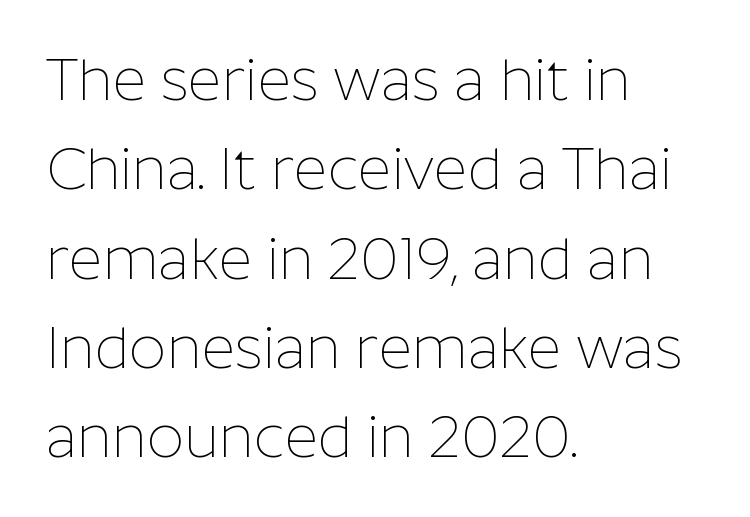
The image shows 58 px thin sans-serif type, upright; set left-aligned, normal line spacing (1.54x), normal letter spacing, not underlined; low stroke contrast and a medium x-height.
